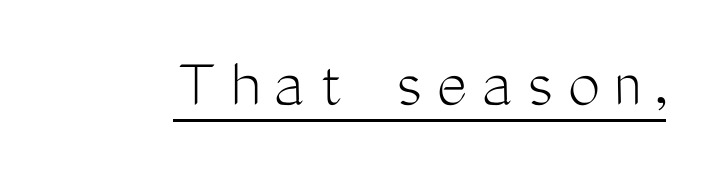
How are the letters spaced? Widely, with obvious added tracking. Upright lettering throughout. A typographer would call this underscored text. These lines are rendered in a variable-pitch font. The characters are drawn with everyday or finer stroke widths. I'd call this a sans setting — the letters go barefoot.
